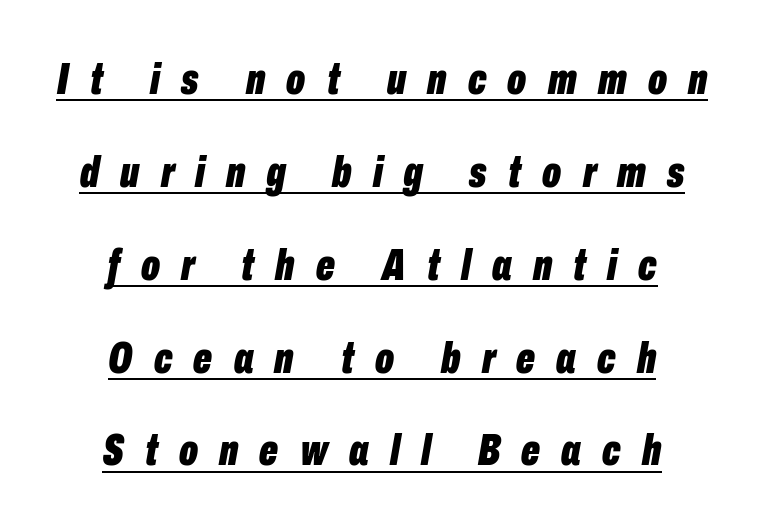
Q: Is the text bold? A: Yes.
Q: Is the text italic (slanted)? A: Yes, it leans right by about 10 degrees.
Q: Is the text underlined? A: Yes.
Q: How is the paragraph aligned? A: Centered.
Q: Is the spacing between letters normal or unusually wide? A: Unusually wide.
Q: Is the spacing between lines tight, normal or loose? A: Loose.
Q: Width (condensed, normal, or wide)? A: Condensed.
Q: Stroke contrast? A: Low.
Q: x-height? A: Medium.
Q: Monospaced? A: No.
